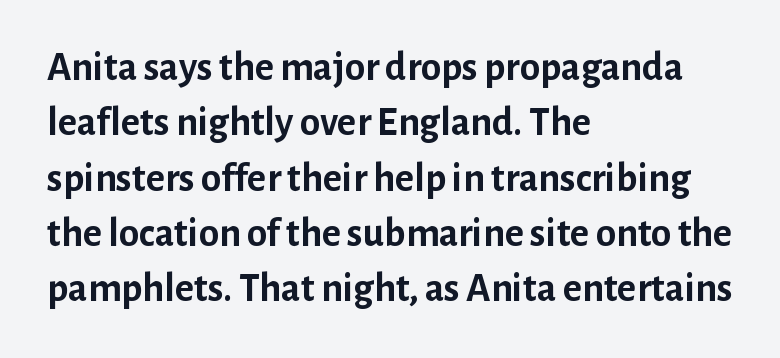
Q: Is the text bold? A: Yes.
Q: Is the text italic (slanted)? A: No, it is upright.
Q: Is the typeface a serif or a sans-serif typeface? A: Sans-serif.
Q: Is the text underlined? A: No.
Q: How is the paragraph aligned? A: Left-aligned.
Q: Is the spacing between letters normal or unusually wide? A: Normal.
Q: Is the spacing between lines tight, normal or loose? A: Normal.
Q: Width (condensed, normal, or wide)? A: Normal.
Q: Stroke contrast? A: Low.
Q: x-height? A: Medium.
Q: Monospaced? A: No.
